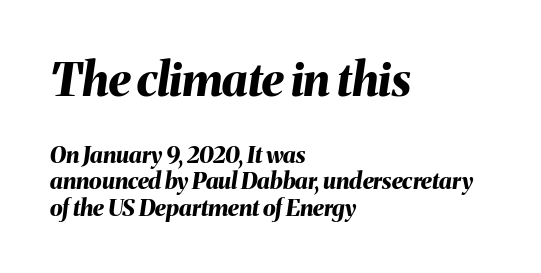
The image shows 46 px bold type, italic (leaning right); set left-aligned, tight line spacing (1.15x), normal letter spacing, not underlined; the first (top) block is 2.0x larger; medium stroke contrast and a medium x-height.
